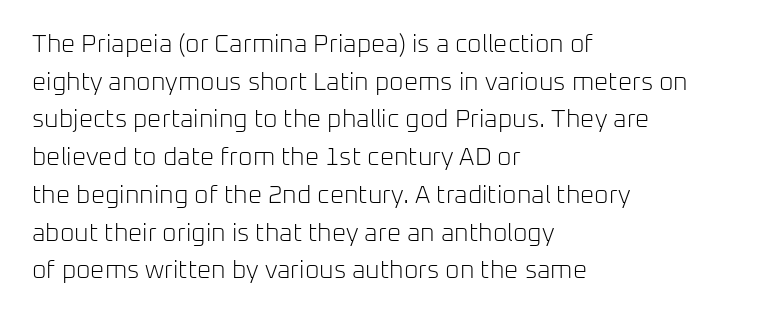
The image shows 25 px text type, upright; set left-aligned, normal line spacing (1.51x), normal letter spacing, not underlined.
